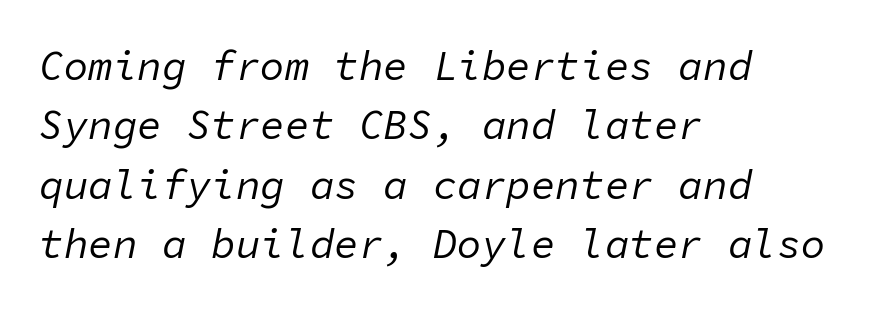
Q: Is the text bold? A: No.
Q: Is the text italic (slanted)? A: Yes, it leans right by about 11 degrees.
Q: Is the text underlined? A: No.
Q: How is the paragraph aligned? A: Left-aligned.
Q: Is the spacing between letters normal or unusually wide? A: Normal.
Q: Is the spacing between lines tight, normal or loose? A: Normal.
Q: Width (condensed, normal, or wide)? A: Normal.
Q: Stroke contrast? A: Low.
Q: x-height? A: Medium.
Q: Monospaced? A: Yes.
